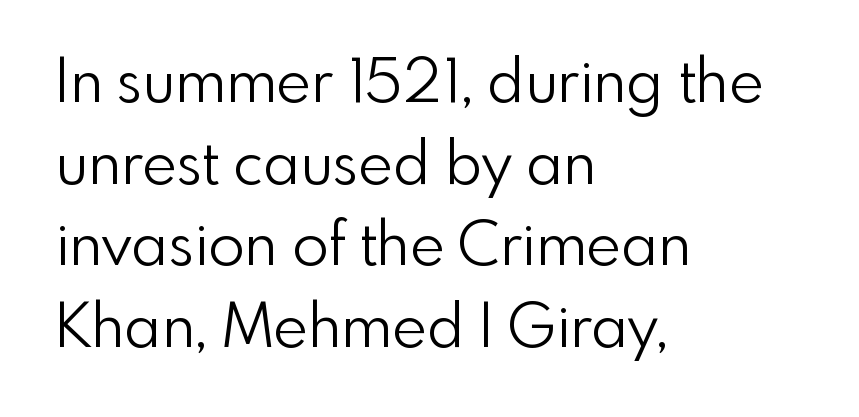
The image shows 60 px light sans-serif type, upright; set left-aligned, normal line spacing (1.36x), normal letter spacing, not underlined; a small x-height.
